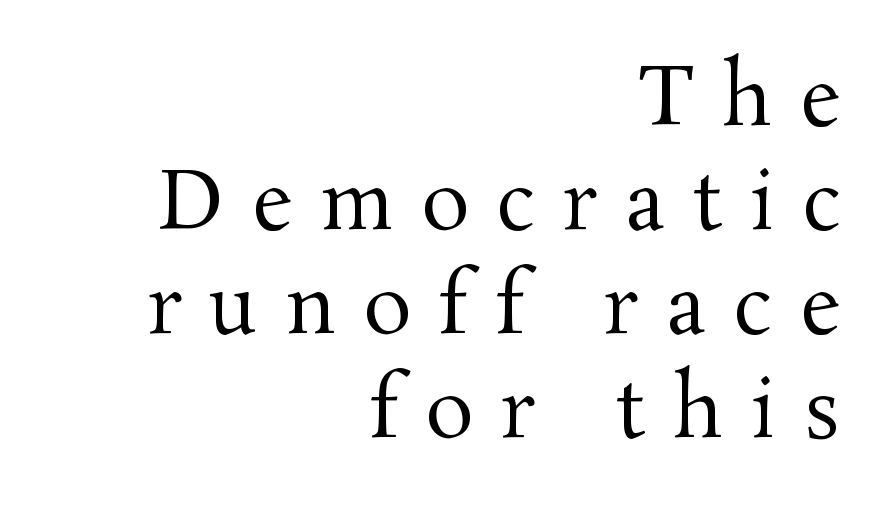
Q: Is the text bold? A: No.
Q: Is the text italic (slanted)? A: No, it is upright.
Q: Is the typeface a serif or a sans-serif typeface? A: Serif.
Q: Is the text underlined? A: No.
Q: How is the paragraph aligned? A: Right-aligned.
Q: Is the spacing between letters normal or unusually wide? A: Unusually wide.
Q: Is the spacing between lines tight, normal or loose? A: Normal.
Q: Width (condensed, normal, or wide)? A: Normal.
Q: Stroke contrast? A: Medium.
Q: x-height? A: Medium.
Q: Monospaced? A: No.
